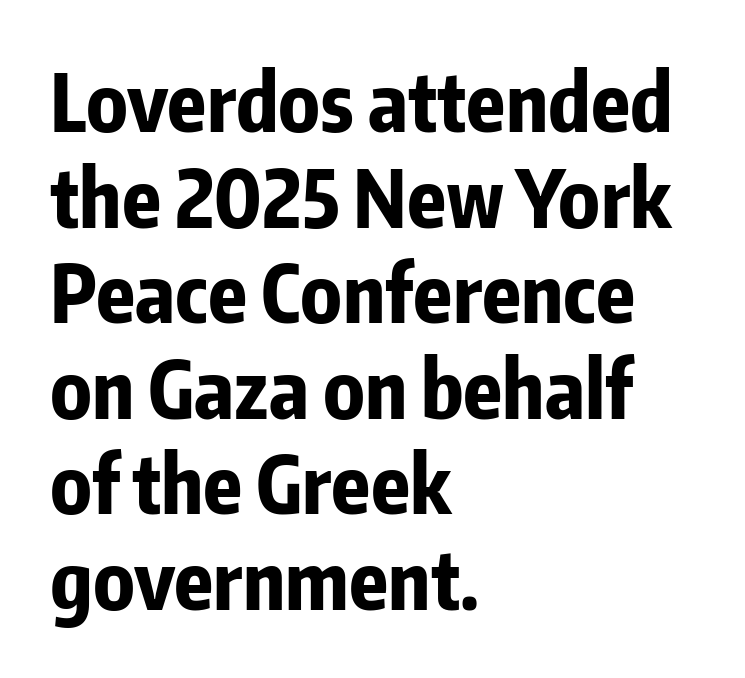
Q: Is the text bold? A: Yes.
Q: Is the text italic (slanted)? A: No, it is upright.
Q: Is the typeface a serif or a sans-serif typeface? A: Sans-serif.
Q: Is the text underlined? A: No.
Q: How is the paragraph aligned? A: Left-aligned.
Q: Is the spacing between letters normal or unusually wide? A: Normal.
Q: Width (condensed, normal, or wide)? A: Condensed.
Q: Stroke contrast? A: Low.
Q: x-height? A: Medium.
Q: Monospaced? A: No.
